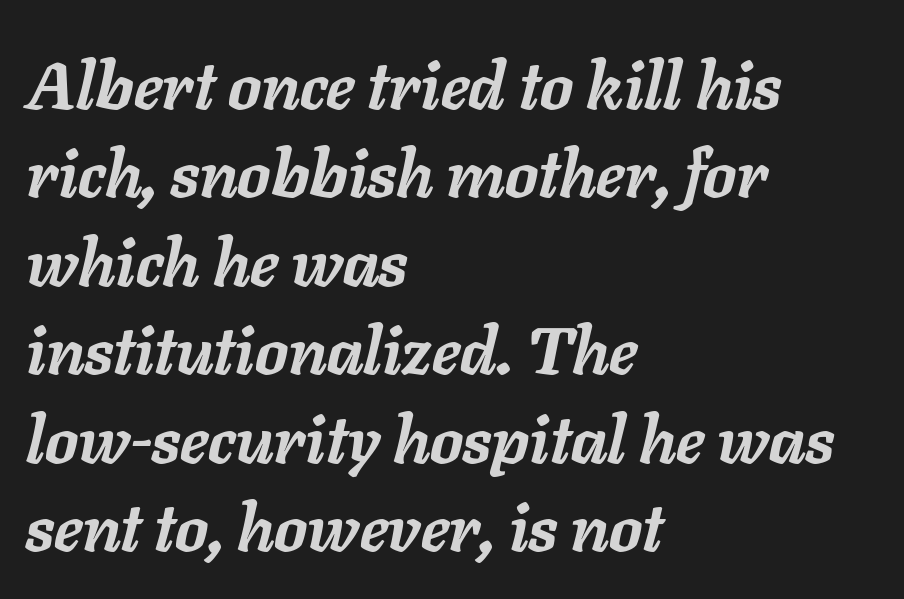
Q: Is the text bold? A: Yes.
Q: Is the text italic (slanted)? A: Yes, it leans right by about 11 degrees.
Q: Is the text underlined? A: No.
Q: How is the paragraph aligned? A: Left-aligned.
Q: Is the spacing between letters normal or unusually wide? A: Normal.
Q: Is the spacing between lines tight, normal or loose? A: Normal.
Q: Width (condensed, normal, or wide)? A: Normal.
Q: Stroke contrast? A: Low.
Q: x-height? A: Medium.
Q: Monospaced? A: No.
